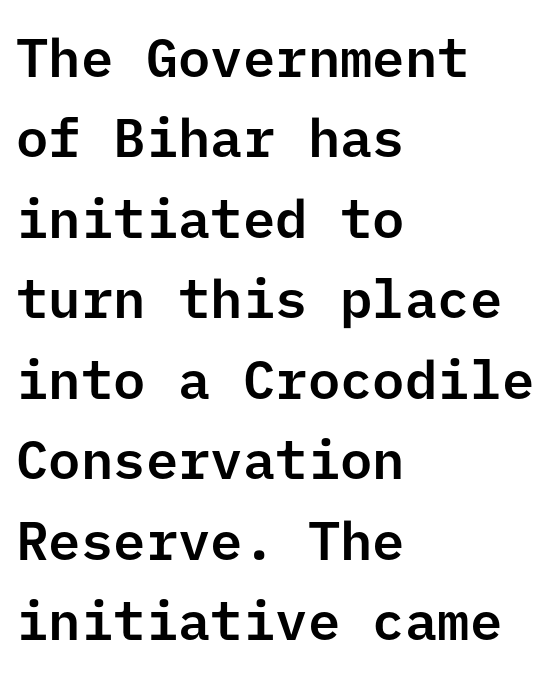
The area under the type is left untouched. Normally led — the rows are evenly, conventionally spaced. The font's upright variant was chosen for this text. Observe the absence of serifs on each vertical stroke in this sample.
